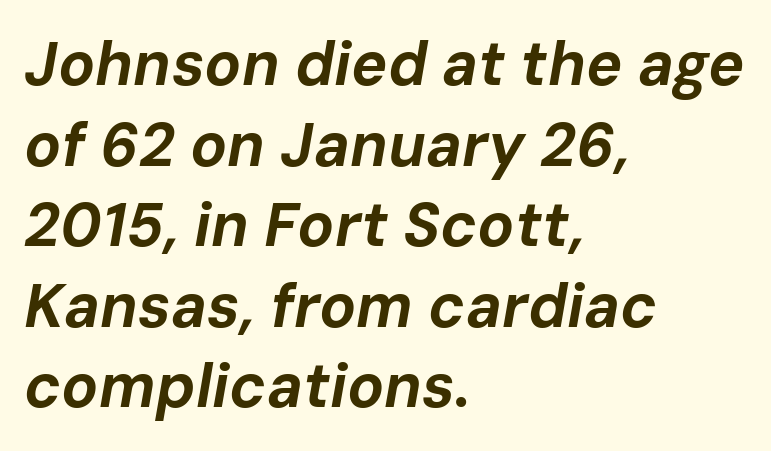
Q: Is the text bold? A: Yes.
Q: Is the text italic (slanted)? A: Yes, it leans right by about 10 degrees.
Q: Is the text underlined? A: No.
Q: How is the paragraph aligned? A: Left-aligned.
Q: Is the spacing between letters normal or unusually wide? A: Normal.
Q: Is the spacing between lines tight, normal or loose? A: Normal.
Q: Width (condensed, normal, or wide)? A: Normal.
Q: Stroke contrast? A: Low.
Q: x-height? A: Medium.
Q: Monospaced? A: No.
